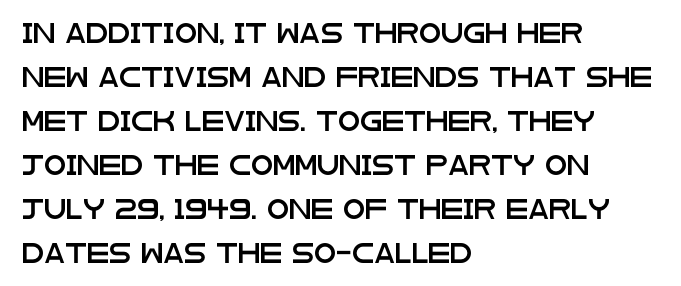
Q: Is the text italic (slanted)? A: No, it is upright.
Q: Is the text underlined? A: No.
Q: How is the paragraph aligned? A: Left-aligned.
Q: Is the spacing between letters normal or unusually wide? A: Normal.
Q: Is the spacing between lines tight, normal or loose? A: Loose.
